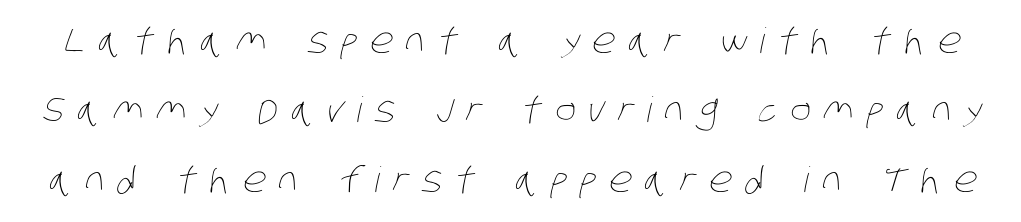
{"bold": "no", "weight": "thin", "width": "condensed", "stroke_contrast": "low", "x_height": "large", "monospaced": "no", "underline": "no", "line_spacing": "loose", "line_spacing_ratio": 1.98, "letter_spacing": "wide", "letter_spacing_em": 0.37, "glyph_px": 35}
